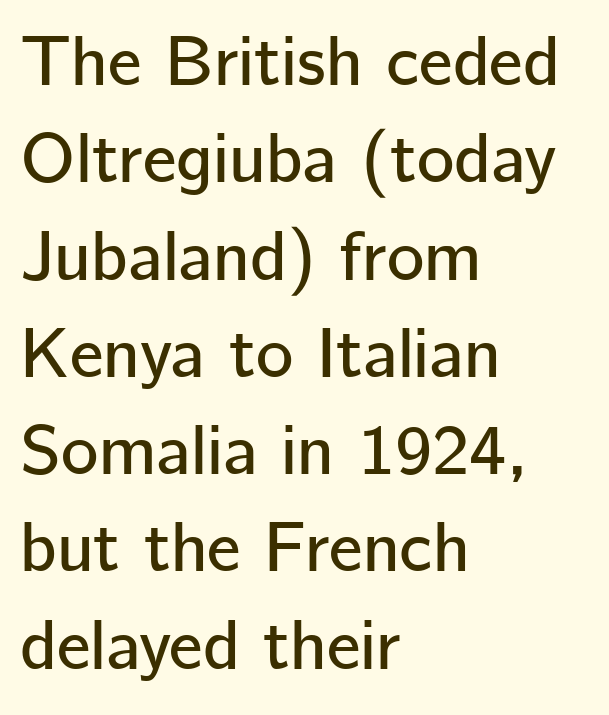
Q: Is the text italic (slanted)? A: No, it is upright.
Q: Is the typeface a serif or a sans-serif typeface? A: Sans-serif.
Q: Is the text underlined? A: No.
Q: How is the paragraph aligned? A: Left-aligned.
Q: Is the spacing between letters normal or unusually wide? A: Normal.
Q: Is the spacing between lines tight, normal or loose? A: Normal.
Q: Width (condensed, normal, or wide)? A: Normal.
Q: Stroke contrast? A: Low.
Q: x-height? A: Medium.
Q: Monospaced? A: No.
